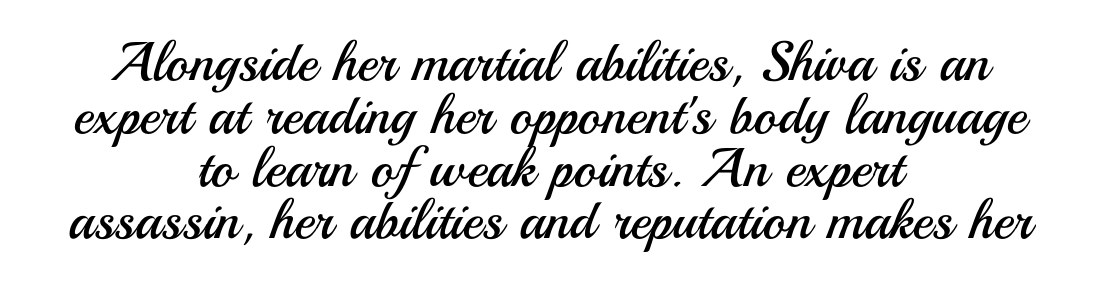
Q: Is the text bold? A: No.
Q: Is the text italic (slanted)? A: Yes.
Q: Is the typeface a serif or a sans-serif typeface? A: Sans-serif.
Q: Is the text underlined? A: No.
Q: How is the paragraph aligned? A: Centered.
Q: Is the spacing between letters normal or unusually wide? A: Normal.
Q: Is the spacing between lines tight, normal or loose? A: Tight.
Q: Width (condensed, normal, or wide)? A: Normal.
Q: Stroke contrast? A: Medium.
Q: x-height? A: Small.
Q: Monospaced? A: No.
